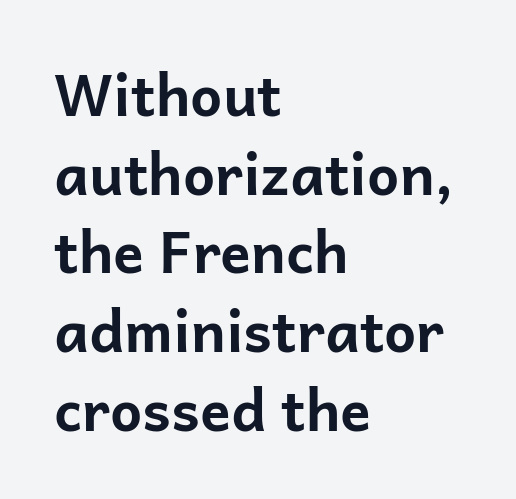
Q: Is the text bold? A: Yes.
Q: Is the text italic (slanted)? A: No, it is upright.
Q: Is the typeface a serif or a sans-serif typeface? A: Sans-serif.
Q: Is the text underlined? A: No.
Q: How is the paragraph aligned? A: Left-aligned.
Q: Is the spacing between letters normal or unusually wide? A: Normal.
Q: Is the spacing between lines tight, normal or loose? A: Normal.
Q: Width (condensed, normal, or wide)? A: Normal.
Q: Stroke contrast? A: Low.
Q: x-height? A: Medium.
Q: Monospaced? A: No.
